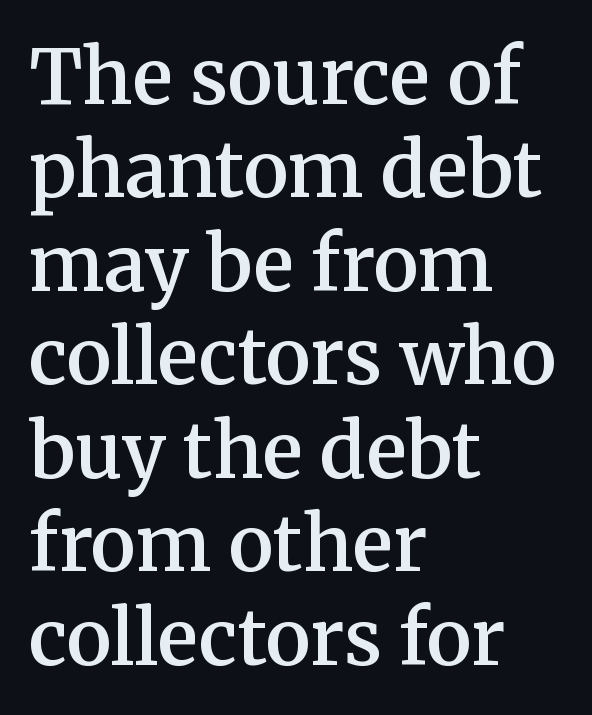
Q: Is the text bold? A: Semi-bold.
Q: Is the text italic (slanted)? A: No, it is upright.
Q: Is the typeface a serif or a sans-serif typeface? A: Serif.
Q: Is the text underlined? A: No.
Q: How is the paragraph aligned? A: Left-aligned.
Q: Is the spacing between letters normal or unusually wide? A: Normal.
Q: Width (condensed, normal, or wide)? A: Normal.
Q: Stroke contrast? A: Medium.
Q: x-height? A: Medium.
Q: Monospaced? A: No.
